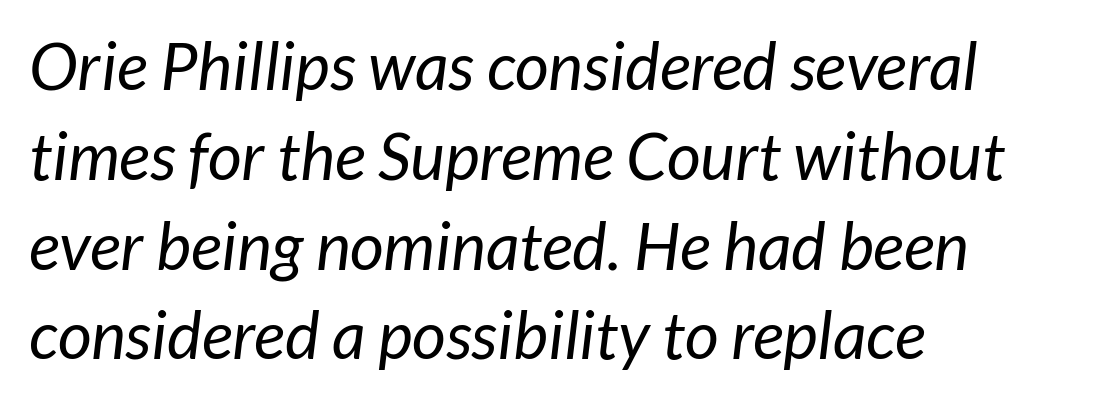
{"serif": "no", "bold": "no", "weight": "regular", "width": "normal", "stroke_contrast": "low", "x_height": "medium", "monospaced": "no", "underline": "no", "align": "left", "line_spacing": "normal", "line_spacing_ratio": 1.36, "letter_spacing": "normal", "letter_spacing_em": 0.0, "glyph_px": 66}
